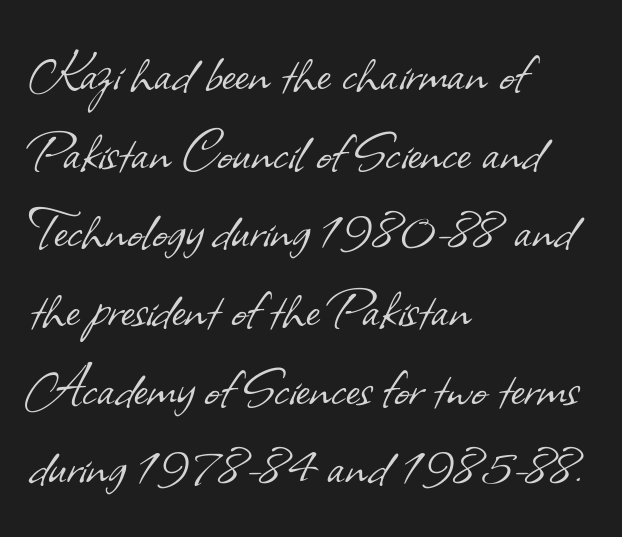
Here the glyphs are tracked normally, forming tight word shapes. This sample has the flowing, uneven cadence of proportional lettering. Weight: regular or lighter. The rendering anchors every line to the left-hand side. Check the space under the baseline: it is left empty. The passage shown is typeset with a sans-serif family.
